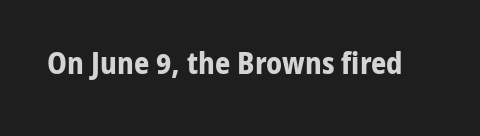
Q: Is the text bold? A: Yes.
Q: Is the text italic (slanted)? A: No, it is upright.
Q: Is the typeface a serif or a sans-serif typeface? A: Sans-serif.
Q: Is the text underlined? A: No.
Q: Is the spacing between letters normal or unusually wide? A: Normal.
Q: Width (condensed, normal, or wide)? A: Normal.
Q: Stroke contrast? A: Low.
Q: x-height? A: Medium.
Q: Monospaced? A: No.
